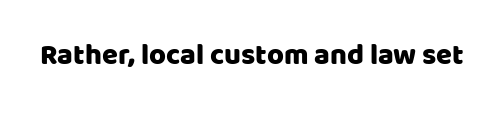
Posture: vertical. Glyph-to-glyph distance matches everyday printed text. To sum up the face: it is a sans, with no serifs. The passage shown is not underscored anywhere.
